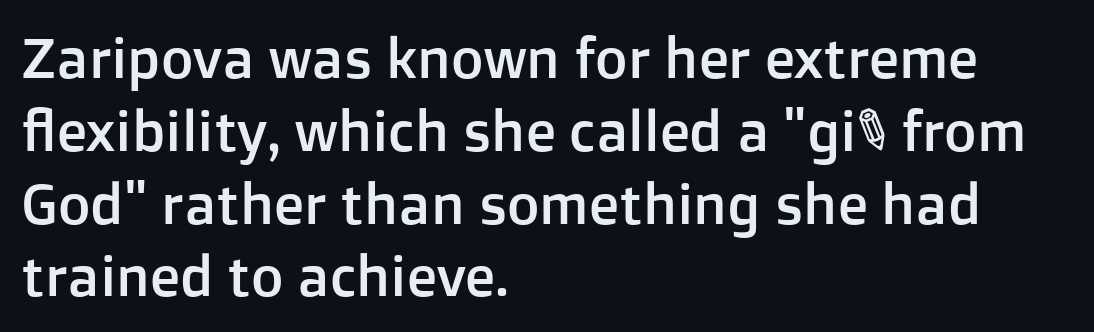
The image shows 56 px sans-serif type, upright; set left-aligned, normal line spacing (1.3x), normal letter spacing, not underlined; low stroke contrast and a medium x-height.
